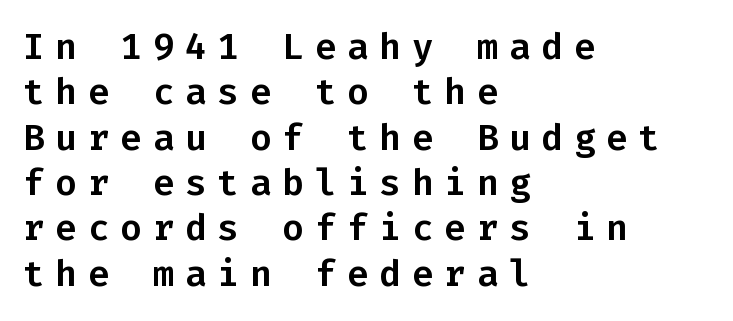
This is roman type, the default non-slanted kind. The tracking reads as deliberately expanded to a designer's eye. The leading is moderate, giving the passage an even texture. The compositor pushed each line to the left boundary.
